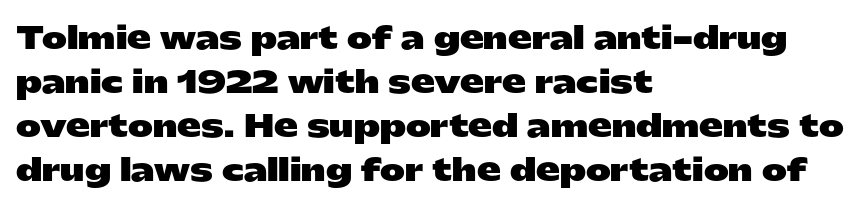
{"serif": "no", "italic": "no", "bold": "yes", "weight": "heavy", "width": "wide", "stroke_contrast": "low", "x_height": "medium", "monospaced": "no", "underline": "no", "align": "left", "line_spacing": "normal", "line_spacing_ratio": 1.47, "letter_spacing": "normal", "letter_spacing_em": 0.0, "glyph_px": 30}
